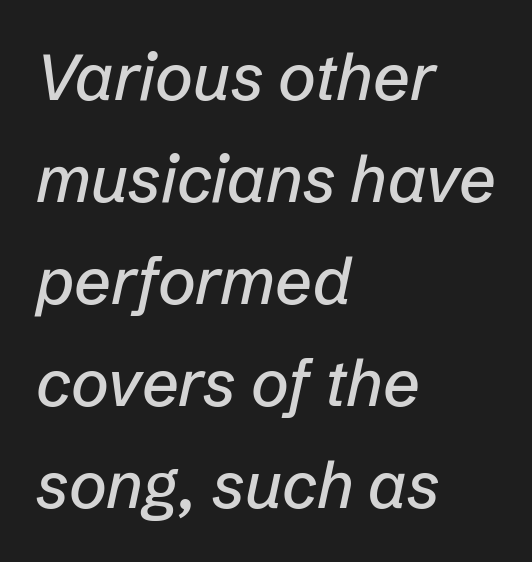
A student would call this left alignment; a typographer would say flush left, rag right. Beneath every word, the page is bare. Do the characters align in a grid? No, the font is proportional. This is oblique type, the kind used for emphasis or titles.
